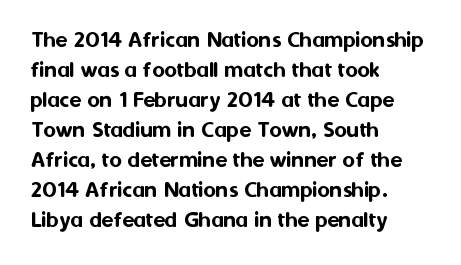
The lines in this sample share a left origin and differ only in where they stop. Tracking here is standard; glyphs follow each other at the usual distance. How would I describe the line gaps? Plain and ordinary. You can tell it's not italic because the verticals are truly vertical.
